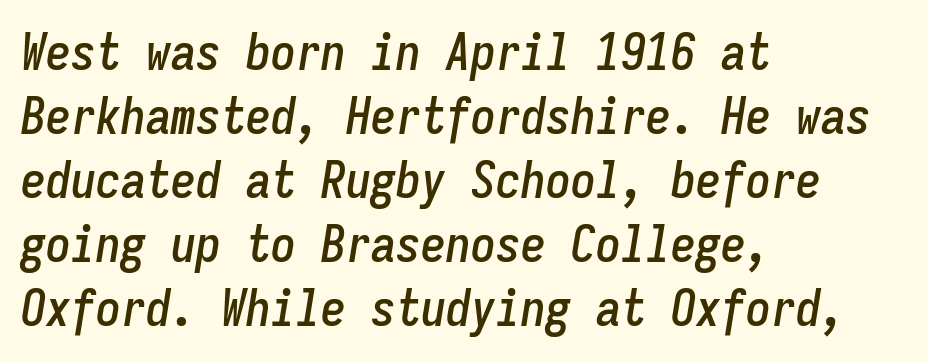
Fixed-width glyphs throughout — classic coding-font behaviour. Vertical spacing — default. Any mark beneath the type? The region is blank. The text carries the slant typical of an italic or oblique font. The paragraph has a hard left edge and a soft right edge.
